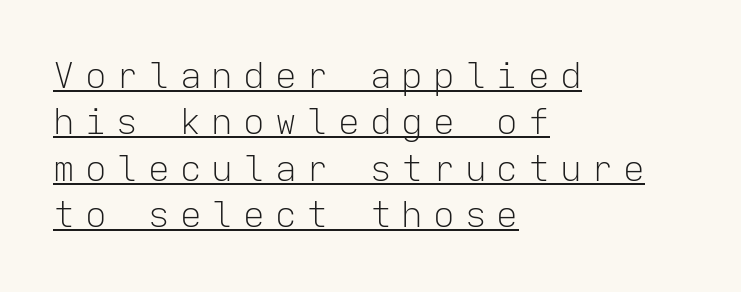
Q: Is the text bold? A: No.
Q: Is the text italic (slanted)? A: No, it is upright.
Q: Is the typeface a serif or a sans-serif typeface? A: Sans-serif.
Q: Is the text underlined? A: Yes.
Q: How is the paragraph aligned? A: Left-aligned.
Q: Is the spacing between letters normal or unusually wide? A: Unusually wide.
Q: Is the spacing between lines tight, normal or loose? A: Normal.
Q: Width (condensed, normal, or wide)? A: Normal.
Q: Stroke contrast? A: Low.
Q: x-height? A: Medium.
Q: Monospaced? A: Yes.
